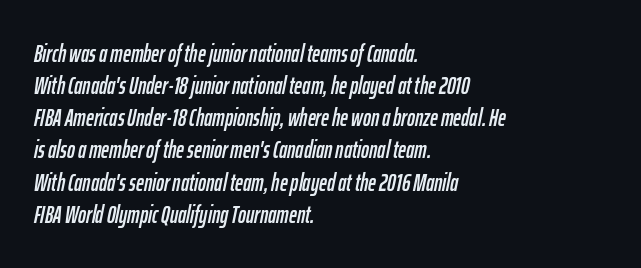
Line beginnings align vertically; line endings do not. Observe the ordinary spacing: letters are neighbours, not strangers. The zone under the glyphs is completely vacant. If you measured baseline to baseline, you'd find a middling distance. The passage shown leans; its letterforms are oblique.
